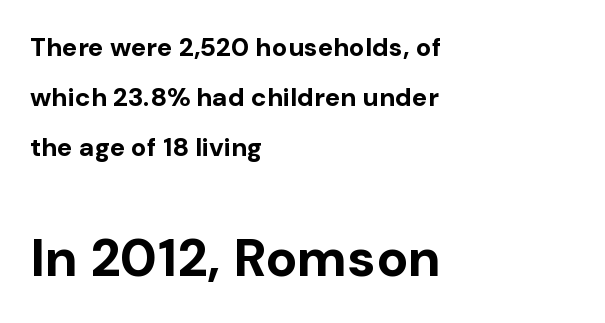
If you measured baseline to baseline, you'd find a long distance. Posture: straight, roman, zero tilt. Classification — sans serif. Strong, thick strokes mark this as bold type. Underlining? Definitely not there.
